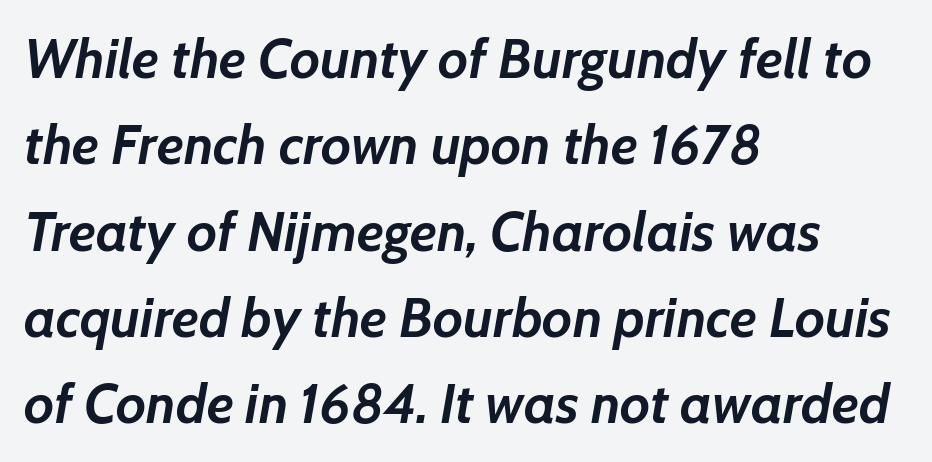
{"italic": "yes", "lean": "right", "slant_degrees": 7, "bold": "yes", "weight": "semibold", "width": "normal", "stroke_contrast": "low", "x_height": "medium", "monospaced": "no", "underline": "no", "align": "left", "line_spacing": "normal", "line_spacing_ratio": 1.57, "letter_spacing": "normal", "letter_spacing_em": 0.0, "glyph_px": 55}
